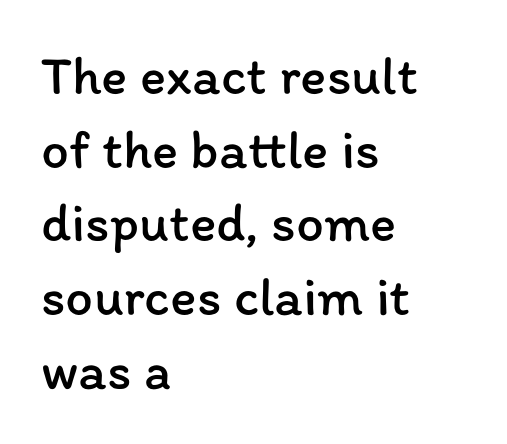
{"italic": "no", "bold": "no", "weight": "regular", "width": "normal", "stroke_contrast": "low", "x_height": "medium", "monospaced": "no", "underline": "no", "align": "left", "line_spacing": "normal", "line_spacing_ratio": 1.34, "letter_spacing": "normal", "letter_spacing_em": 0.0, "glyph_px": 55}
